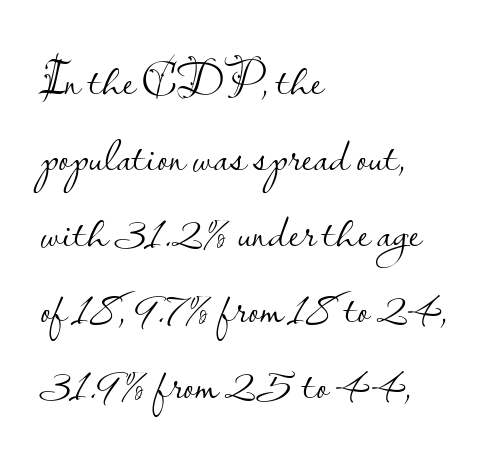
Q: Is the text bold? A: No.
Q: Is the text italic (slanted)? A: Yes.
Q: Is the typeface a serif or a sans-serif typeface? A: Sans-serif.
Q: Is the text underlined? A: No.
Q: How is the paragraph aligned? A: Left-aligned.
Q: Is the spacing between letters normal or unusually wide? A: Normal.
Q: Is the spacing between lines tight, normal or loose? A: Normal.
Q: Width (condensed, normal, or wide)? A: Normal.
Q: Stroke contrast? A: Low.
Q: x-height? A: Small.
Q: Monospaced? A: No.
